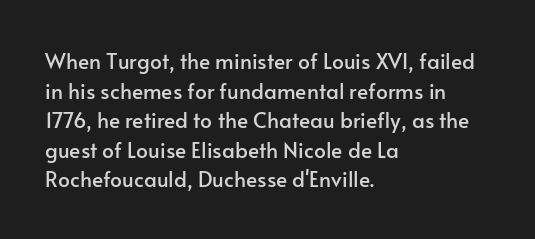
The image shows 21 px text type, upright; set left-aligned, normal line spacing (1.41x), normal letter spacing, not underlined.
